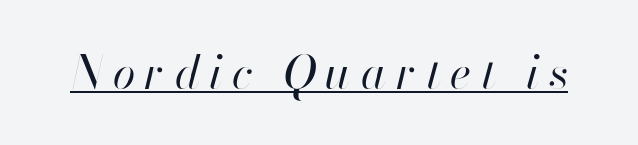
The image shows 46 px regular-weight type, italic (leaning right); set unusually wide letter spacing (+0.21 em), underlined; high stroke contrast and a small x-height.
